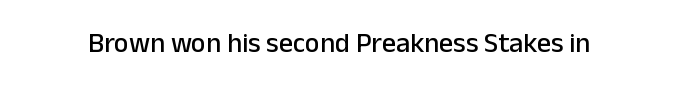
Q: Is the text italic (slanted)? A: No, it is upright.
Q: Is the typeface a serif or a sans-serif typeface? A: Sans-serif.
Q: Is the text underlined? A: No.
Q: Is the spacing between letters normal or unusually wide? A: Normal.
Q: Width (condensed, normal, or wide)? A: Normal.
Q: Stroke contrast? A: Low.
Q: x-height? A: Medium.
Q: Monospaced? A: No.
